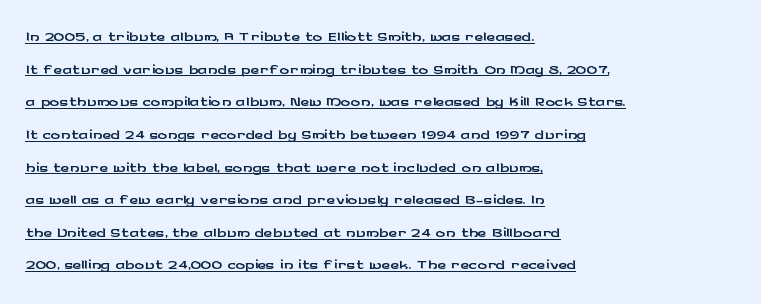
{"italic": "no", "underline": "yes", "align": "left", "line_spacing": "normal", "line_spacing_ratio": 1.36, "letter_spacing": "normal", "letter_spacing_em": 0.0, "glyph_px": 24}
